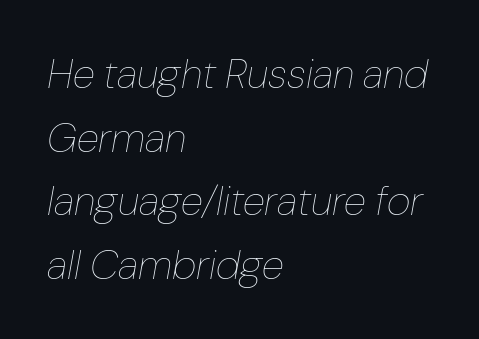
{"italic": "yes", "lean": "right", "slant_degrees": 10, "bold": "no", "weight": "thin", "width": "normal", "stroke_contrast": "low", "x_height": "medium", "monospaced": "no", "underline": "no", "align": "left", "line_spacing": "normal", "line_spacing_ratio": 1.55, "letter_spacing": "normal", "letter_spacing_em": 0.0, "glyph_px": 41}
